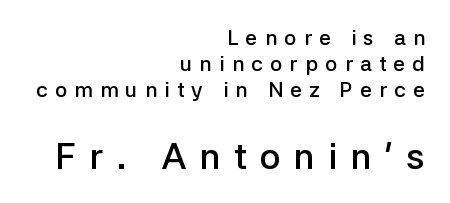
The image shows 37 px semibold sans-serif type, upright; set right-aligned, line spacing 1.24x, unusually wide letter spacing (+0.35 em), not underlined; the second (bottom) block is 1.76x larger; low stroke contrast and a medium x-height.
